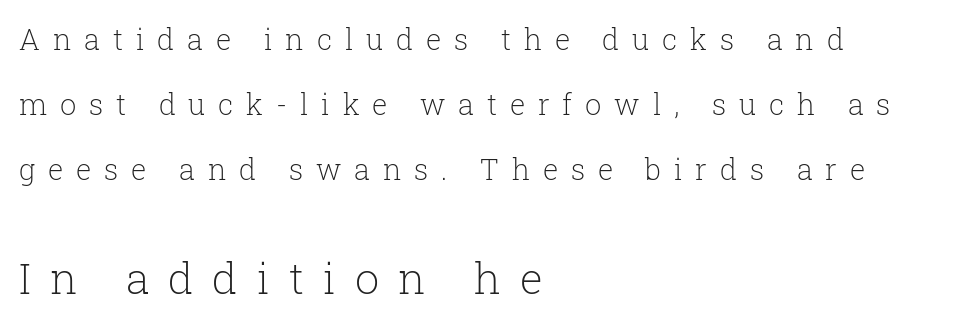
Rows of type keep a wide berth in the vertical direction. The letters look calm and open, with moderate or lighter stems. Spacing verdict: proportional, widths tailored to each character. Compared with typical body copy, the letter spacing here is much looser. These lines are set flush left with a ragged right edge.
